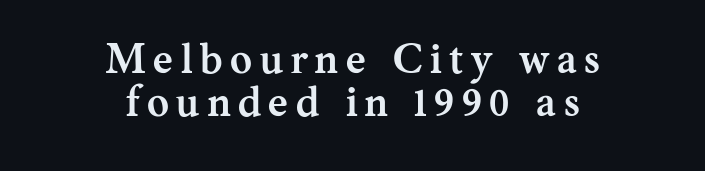
Q: Is the text bold? A: Yes.
Q: Is the text italic (slanted)? A: No, it is upright.
Q: Is the typeface a serif or a sans-serif typeface? A: Serif.
Q: Is the text underlined? A: No.
Q: How is the paragraph aligned? A: Centered.
Q: Is the spacing between lines tight, normal or loose? A: Tight.
Q: Width (condensed, normal, or wide)? A: Normal.
Q: Stroke contrast? A: Medium.
Q: x-height? A: Medium.
Q: Monospaced? A: No.
